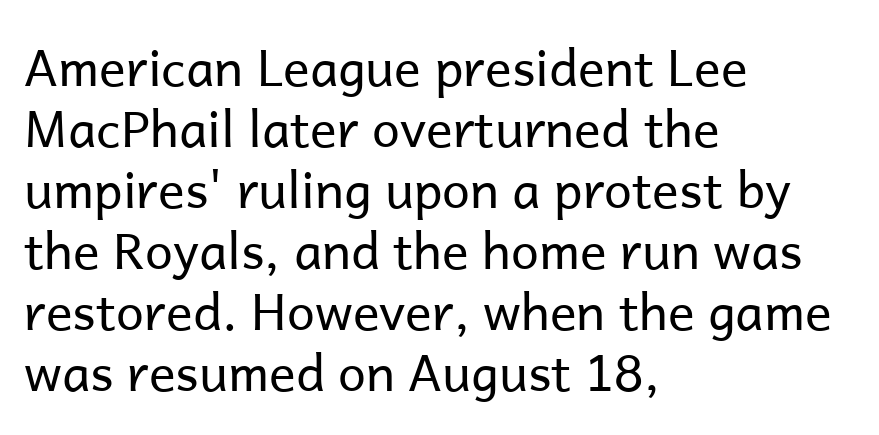
The image shows 50 px regular-weight sans-serif type, upright; set left-aligned, line spacing 1.22x, normal letter spacing, not underlined; low stroke contrast and a medium x-height.
